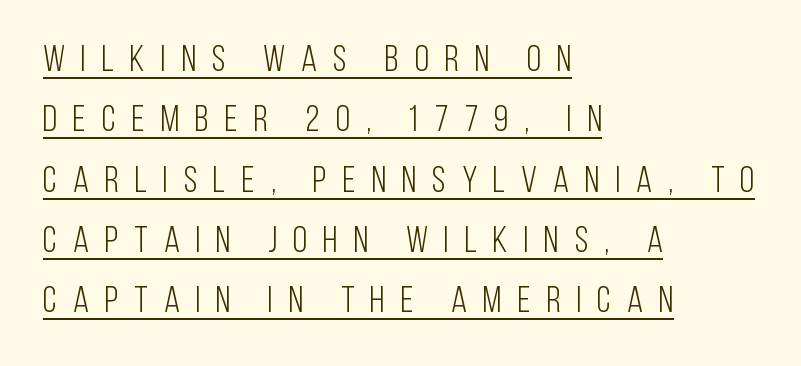
The image shows 37 px light, condensed sans-serif type, upright; set left-aligned, normal line spacing (1.63x), unusually wide letter spacing (+0.43 em), underlined; low stroke contrast and a large x-height.
